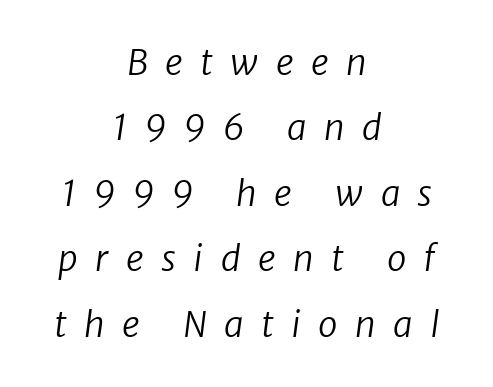
Rule under the text: the space is simply empty. The rendering inserts visible extra space after every character. The font is comparable to plain body text, perhaps lighter. These lines are rendered in a variable-pitch font. This sample uses a sans-serif face.
